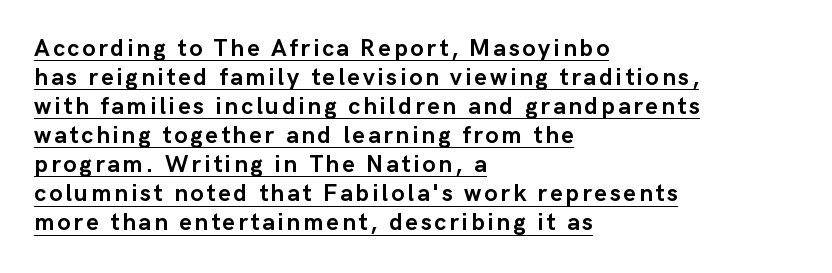
The image shows 24 px bold type, upright; set left-aligned, line spacing 1.21x, underlined.
